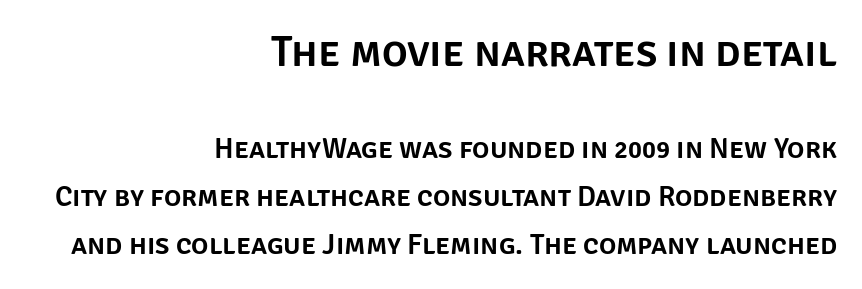
{"serif": "no", "italic": "no", "width": "normal", "stroke_contrast": "low", "x_height": "large", "monospaced": "no", "underline": "no", "align": "right", "line_spacing": "normal", "line_spacing_ratio": 1.65, "letter_spacing": "normal", "letter_spacing_em": 0.0, "larger_block": "first", "size_ratio": 1.48, "glyph_px": 43}
